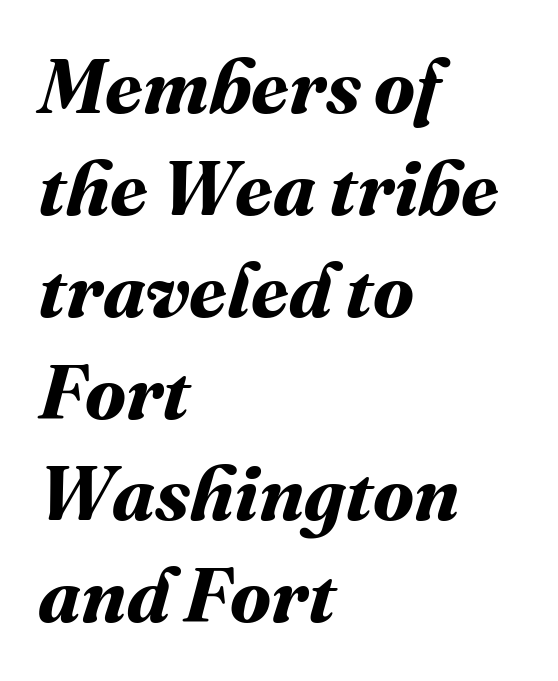
The image shows 76 px bold type; set left-aligned, normal line spacing (1.34x), normal letter spacing, not underlined; medium stroke contrast and a medium x-height.
